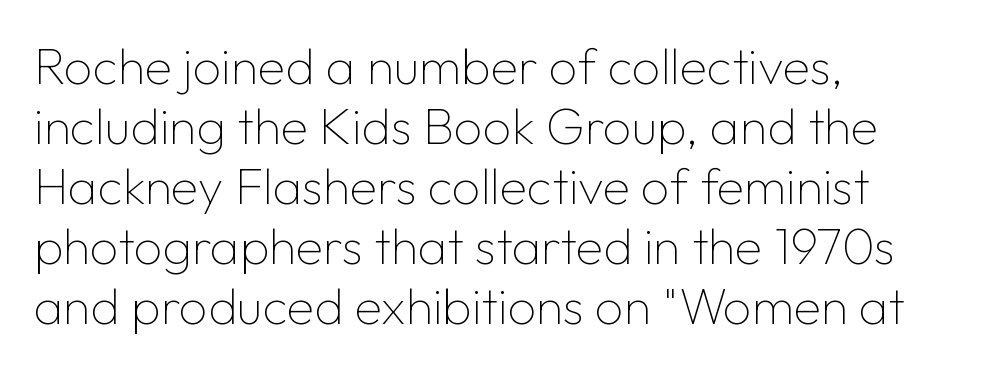
Q: Is the text bold? A: No.
Q: Is the text italic (slanted)? A: No, it is upright.
Q: Is the typeface a serif or a sans-serif typeface? A: Sans-serif.
Q: Is the text underlined? A: No.
Q: How is the paragraph aligned? A: Left-aligned.
Q: Is the spacing between letters normal or unusually wide? A: Normal.
Q: Width (condensed, normal, or wide)? A: Normal.
Q: Stroke contrast? A: Low.
Q: x-height? A: Medium.
Q: Monospaced? A: No.
